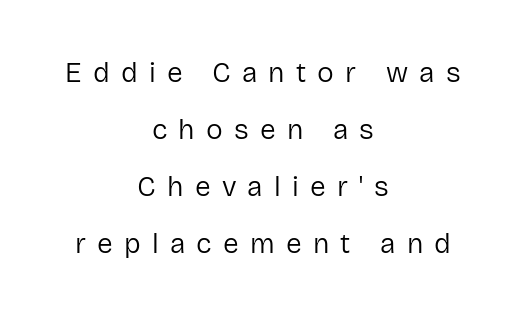
Observe the wide spacing: letters keep a clear distance from each other. If you drew a line through each stem, it would be perfectly vertical. The type family on display is of the sans-serif kind. Reading down the column, the eye jumps a long way to each next line. Summary of weight: not heavy and not bold. Underlining? Definitely not there.
